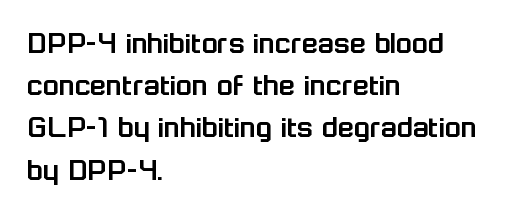
The image shows 33 px sans-serif type, upright; set left-aligned, normal line spacing (1.28x), normal letter spacing, not underlined; low stroke contrast and a medium x-height.
